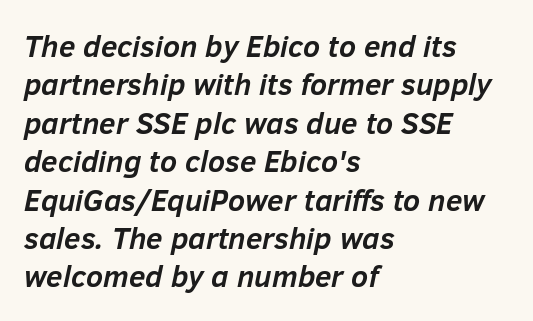
Q: Is the text bold? A: Yes.
Q: Is the text italic (slanted)? A: Yes, it leans right by about 12 degrees.
Q: Is the text underlined? A: No.
Q: How is the paragraph aligned? A: Left-aligned.
Q: Is the spacing between letters normal or unusually wide? A: Normal.
Q: Is the spacing between lines tight, normal or loose? A: Normal.
Q: Width (condensed, normal, or wide)? A: Normal.
Q: Stroke contrast? A: Low.
Q: x-height? A: Medium.
Q: Monospaced? A: No.
